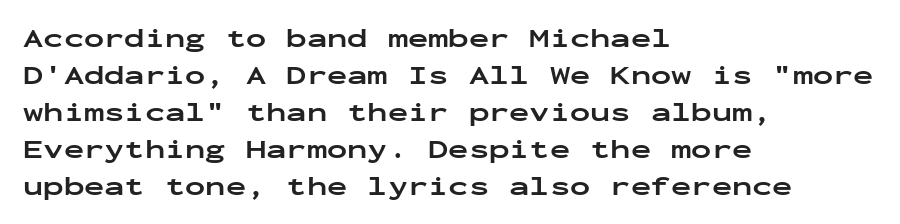
{"italic": "no", "bold": "yes", "underline": "no", "align": "left", "line_spacing": "normal", "line_spacing_ratio": 1.37, "letter_spacing": "normal", "letter_spacing_em": 0.0, "glyph_px": 27}
